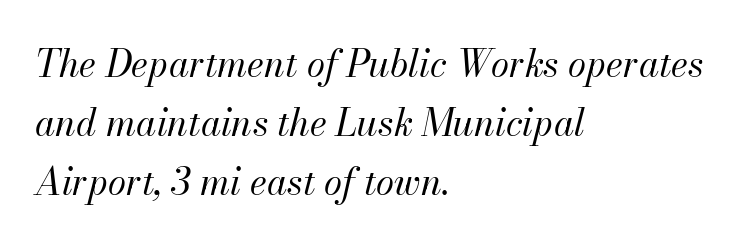
The image shows 37 px regular-weight type, italic (leaning right); set left-aligned, normal line spacing (1.59x), normal letter spacing, not underlined; medium stroke contrast and a small x-height.
